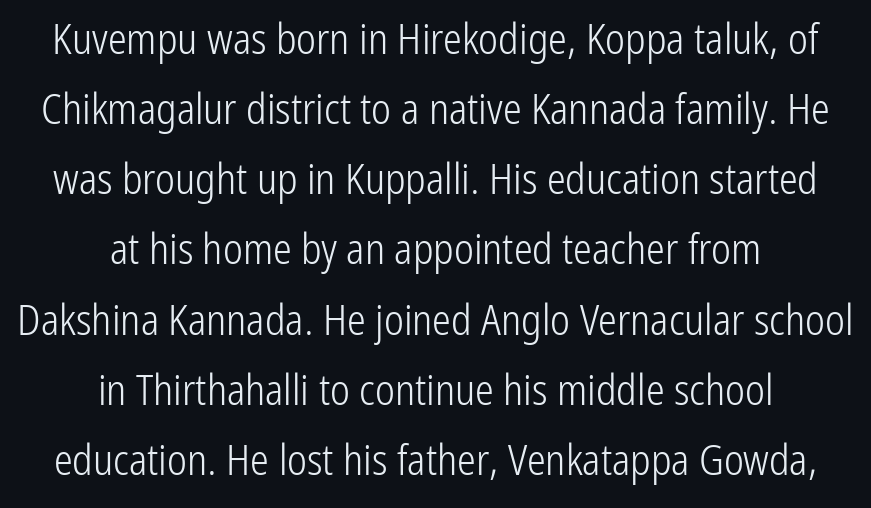
Evenly set lines give the paragraph a standard silhouette. Horizontal alignment here is central, giving a formal, balanced look. Unbolded letterforms with no extra heft. The rendering shows plain stroke endings on the letterforms — a sans-serif design. Style check: upright. Think of a printed novel: that variable character pitch is what you see here.
